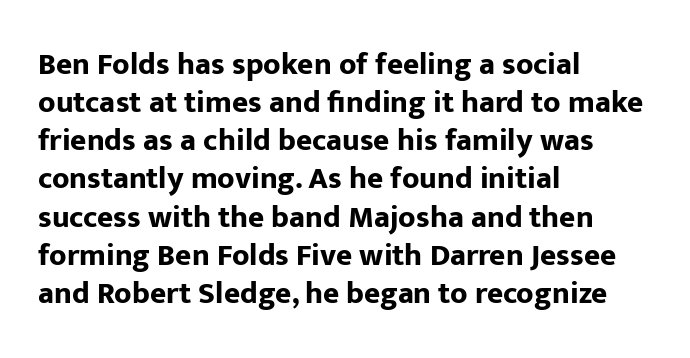
Q: Is the text bold? A: Yes.
Q: Is the text italic (slanted)? A: No, it is upright.
Q: Is the typeface a serif or a sans-serif typeface? A: Sans-serif.
Q: Is the text underlined? A: No.
Q: How is the paragraph aligned? A: Left-aligned.
Q: Is the spacing between letters normal or unusually wide? A: Normal.
Q: Width (condensed, normal, or wide)? A: Normal.
Q: Stroke contrast? A: Low.
Q: x-height? A: Medium.
Q: Monospaced? A: No.
